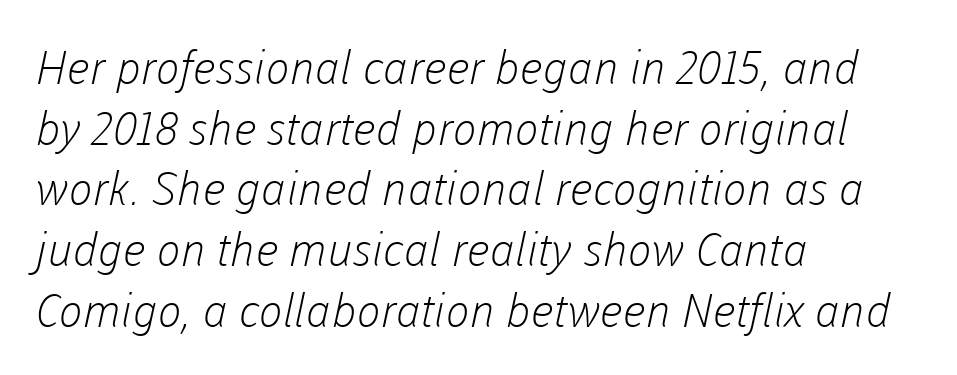
{"serif": "no", "bold": "no", "weight": "light", "width": "normal", "stroke_contrast": "low", "x_height": "medium", "monospaced": "no", "underline": "no", "align": "left", "line_spacing": "normal", "line_spacing_ratio": 1.32, "letter_spacing": "normal", "letter_spacing_em": 0.0, "glyph_px": 46}
